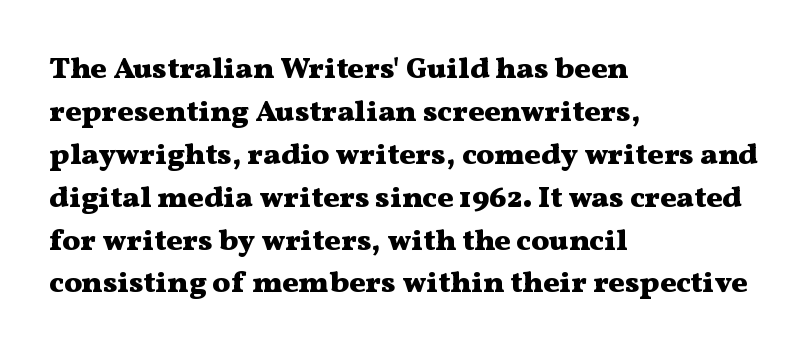
Q: Is the text bold? A: Yes.
Q: Is the text italic (slanted)? A: No, it is upright.
Q: Is the typeface a serif or a sans-serif typeface? A: Serif.
Q: Is the text underlined? A: No.
Q: How is the paragraph aligned? A: Left-aligned.
Q: Is the spacing between letters normal or unusually wide? A: Normal.
Q: Is the spacing between lines tight, normal or loose? A: Normal.
Q: Width (condensed, normal, or wide)? A: Wide.
Q: Stroke contrast? A: Medium.
Q: x-height? A: Medium.
Q: Monospaced? A: No.
